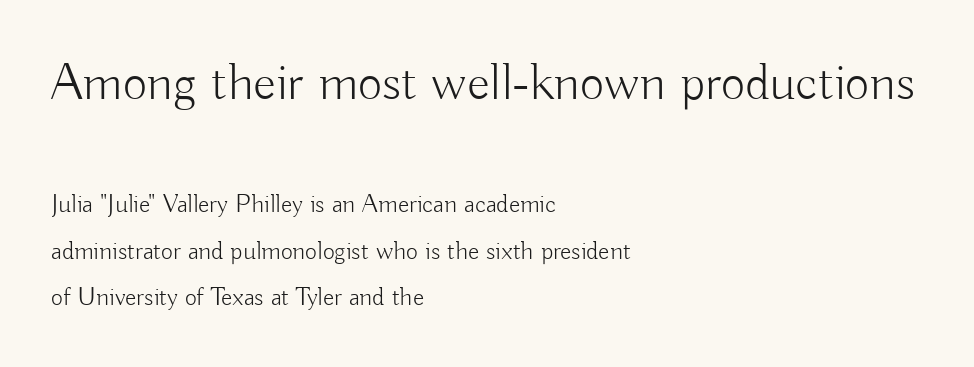
Varying glyph widths throughout — classic text-font behaviour. Is the block centered? No — it sits flush against the left margin. Font category for this specimen: sans-serif. The face looks like a standard text weight, possibly lighter.
